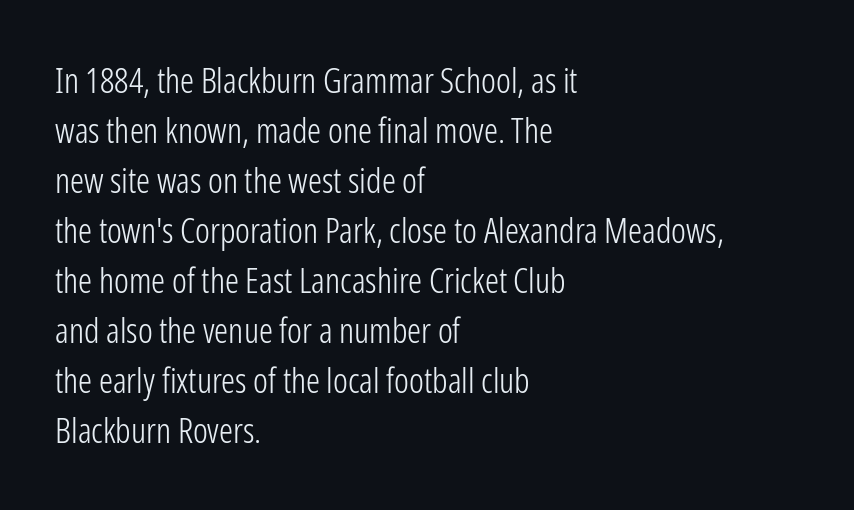
{"serif": "no", "italic": "no", "bold": "no", "weight": "light", "width": "condensed", "stroke_contrast": "low", "x_height": "medium", "monospaced": "no", "underline": "no", "align": "left", "line_spacing": "normal", "line_spacing_ratio": 1.43, "letter_spacing": "normal", "letter_spacing_em": 0.0, "glyph_px": 35}
